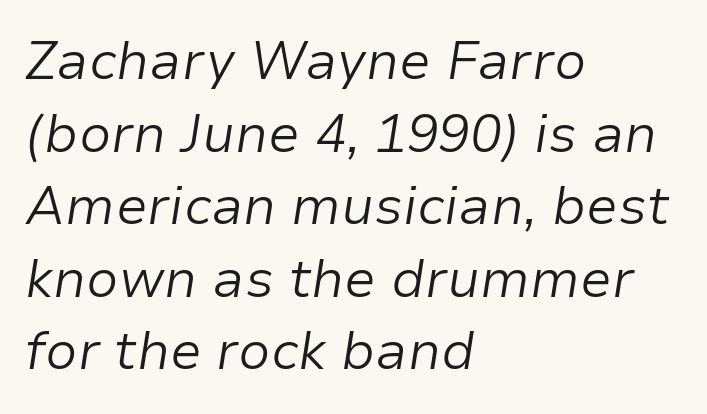
Line beginnings align vertically; line endings do not. The leading is moderate, giving the passage an even texture. Weight class: somewhere from thin through regular. Each letter keeps its own natural width here, so spacing adapts to shape. Yep, that's italic — everything's leaning. There is no visible air inserted between adjacent glyphs.
